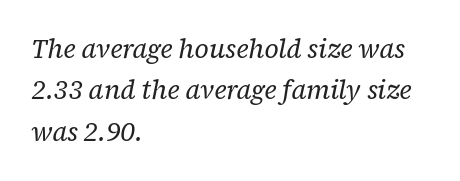
The image shows 26 px text type, italic (leaning right); set left-aligned, normal line spacing (1.59x), normal letter spacing, not underlined.
